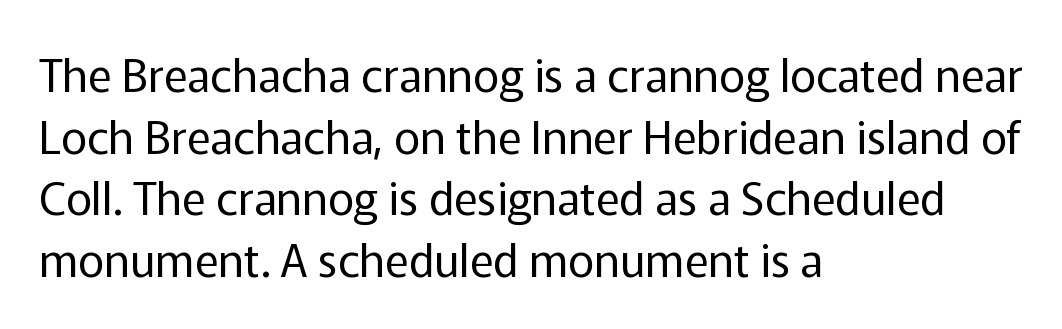
The image shows 45 px regular-weight sans-serif type, upright; set left-aligned, normal line spacing (1.37x), normal letter spacing, not underlined; low stroke contrast and a medium x-height.
